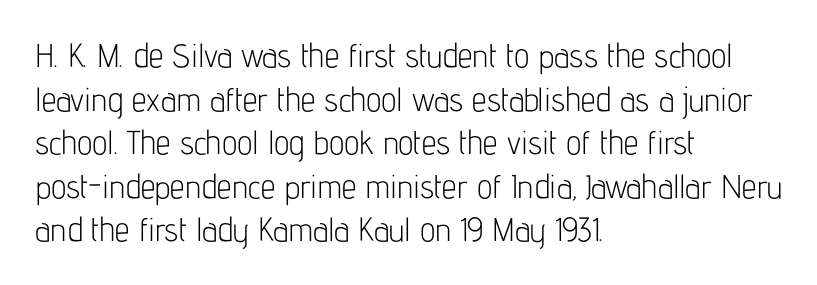
The image shows 33 px light, condensed sans-serif type, upright; set left-aligned, normal line spacing (1.32x), normal letter spacing, not underlined; low stroke contrast and a medium x-height.
